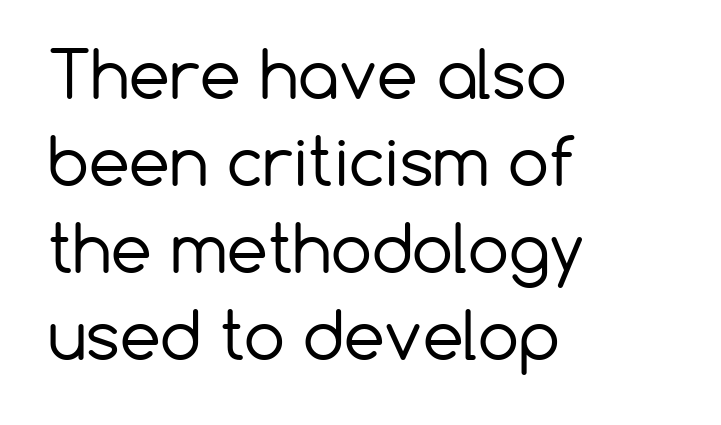
The image shows 65 px regular-weight sans-serif type, upright; set left-aligned, normal line spacing (1.34x), normal letter spacing, not underlined; low stroke contrast and a medium x-height.
